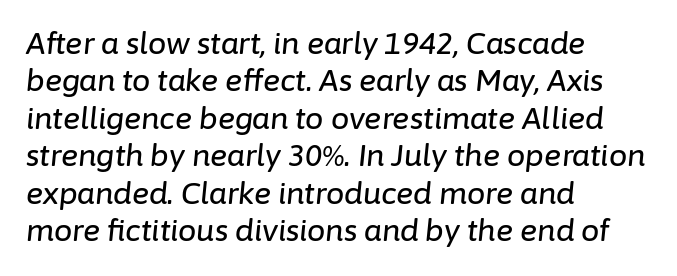
The words here are not underlined. The setting favours the left margin, as ordinary paragraphs usually do. You can tell it's italic because the verticals aren't actually vertical. The rendering uses natural spacing where letterforms have individual widths. Reading down the column, the eye jumps a familiar distance to each next line.
